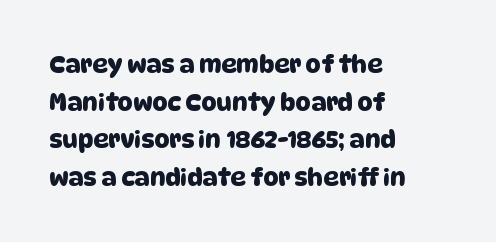
Each new line begins a customary step beneath the previous one. The tracking reads as untouched default to a designer's eye. The passage is arranged the way most books set body copy — flush left. This rendering features lettering with no underline.
